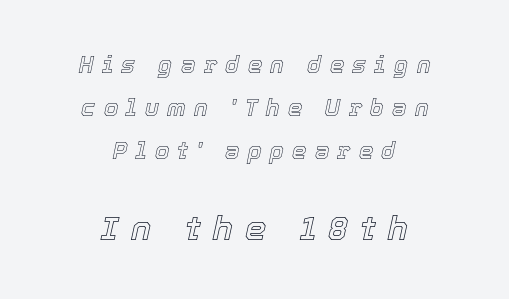
Q: Is the text italic (slanted)? A: Yes, it leans right by about 12 degrees.
Q: Is the text underlined? A: No.
Q: How is the paragraph aligned? A: Centered.
Q: Is the spacing between letters normal or unusually wide? A: Unusually wide.
Q: Which block of text is set in a larger size, the first (top) or the second (bottom)? A: The second (bottom) one.
Q: Width (condensed, normal, or wide)? A: Normal.
Q: x-height? A: Medium.
Q: Monospaced? A: No.
